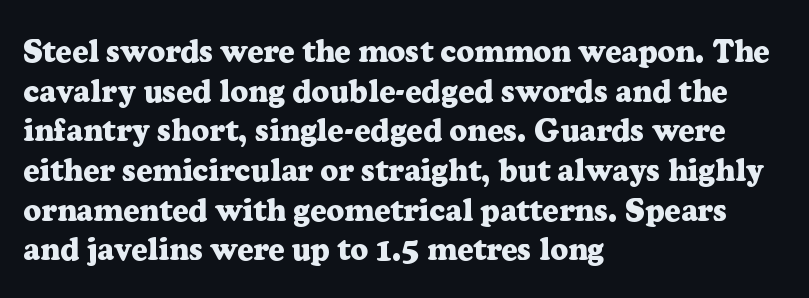
The image shows 31 px heavy serif type, upright; set left-aligned, normal line spacing (1.28x), normal letter spacing, not underlined; low stroke contrast and a medium x-height.
